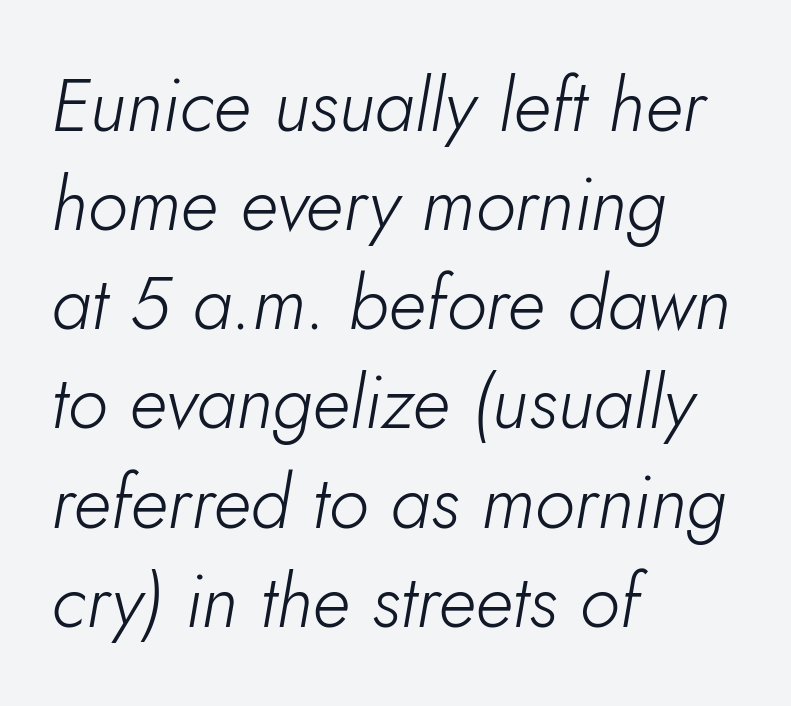
The image shows 74 px light type, italic (leaning right); set left-aligned, normal line spacing (1.34x), normal letter spacing, not underlined; low stroke contrast and a small x-height.
